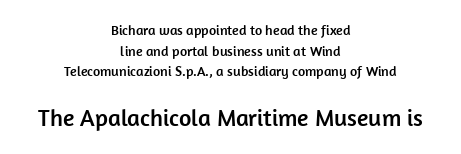
Where is the straight margin? There isn't one; the lines are centered. No extra tracking has been applied to these lines. Descenders hang freely into open space. Is there much room between lines? A standard amount, neither cramped nor airy. Top chunk: small. Bottom chunk: large. If you drew a line through each stem, it would be perfectly vertical.
